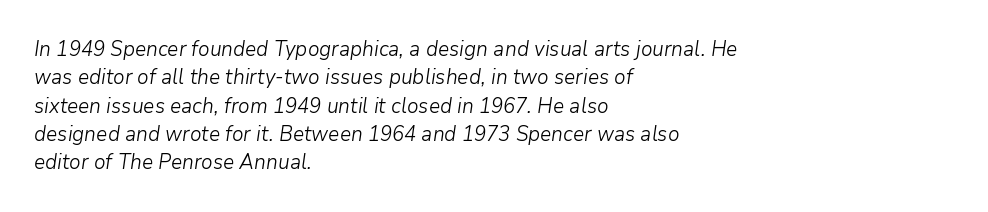
Q: Is the text bold? A: No.
Q: Is the text italic (slanted)? A: Yes, it leans right by about 9 degrees.
Q: Is the text underlined? A: No.
Q: How is the paragraph aligned? A: Left-aligned.
Q: Is the spacing between letters normal or unusually wide? A: Normal.
Q: Is the spacing between lines tight, normal or loose? A: Normal.
